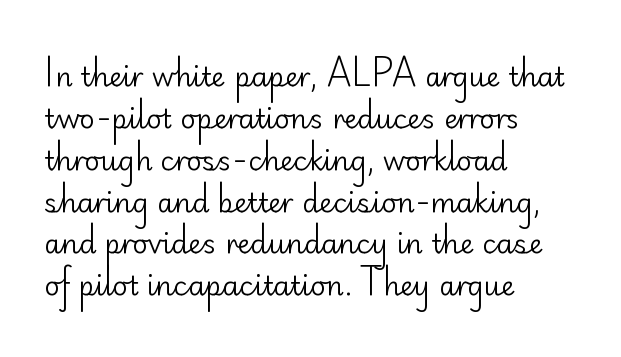
Q: Is the text bold? A: No.
Q: Is the text italic (slanted)? A: No, it is upright.
Q: Is the text underlined? A: No.
Q: How is the paragraph aligned? A: Left-aligned.
Q: Is the spacing between letters normal or unusually wide? A: Normal.
Q: Is the spacing between lines tight, normal or loose? A: Normal.
